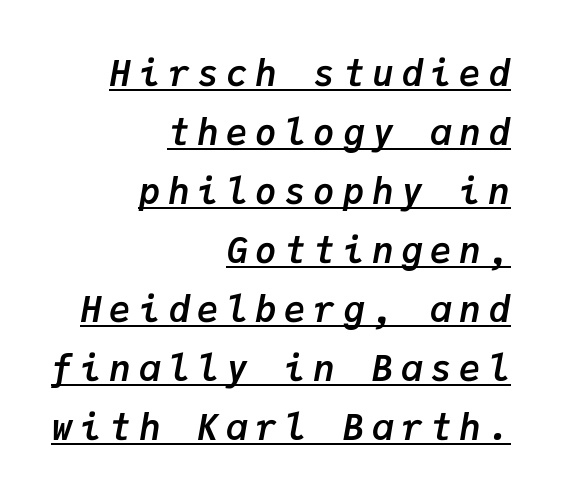
Q: Is the text bold? A: Yes.
Q: Is the text italic (slanted)? A: Yes, it leans right by about 9 degrees.
Q: Is the text underlined? A: Yes.
Q: How is the paragraph aligned? A: Right-aligned.
Q: Is the spacing between letters normal or unusually wide? A: Unusually wide.
Q: Is the spacing between lines tight, normal or loose? A: Normal.
Q: Width (condensed, normal, or wide)? A: Normal.
Q: Stroke contrast? A: Low.
Q: x-height? A: Medium.
Q: Monospaced? A: Yes.
